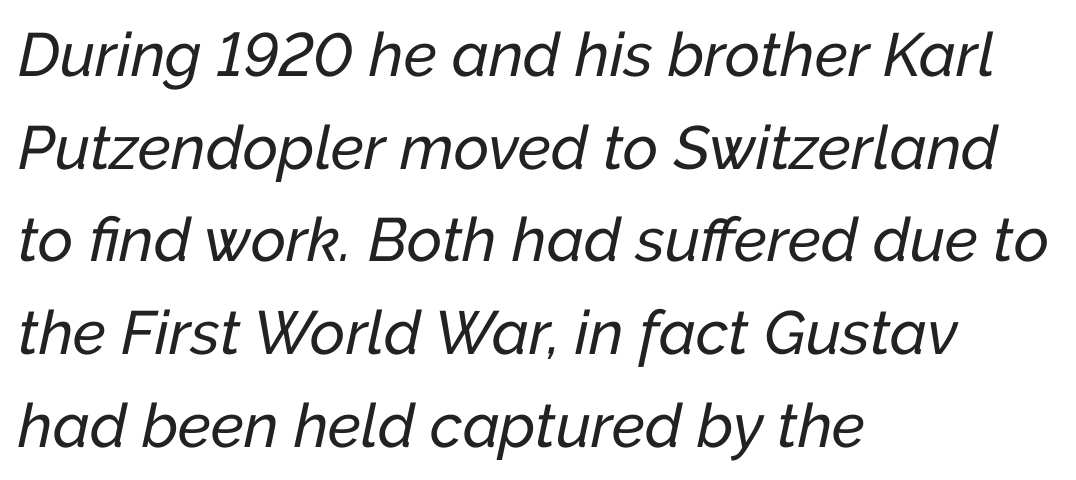
Compared with typical paragraphs, the rows here are spaced about the same. In terms of letterspacing, this is plain default setting. Is the block centered? No — it sits flush against the left margin. Looks like regular typesetting: each glyph gets only the width it needs.
